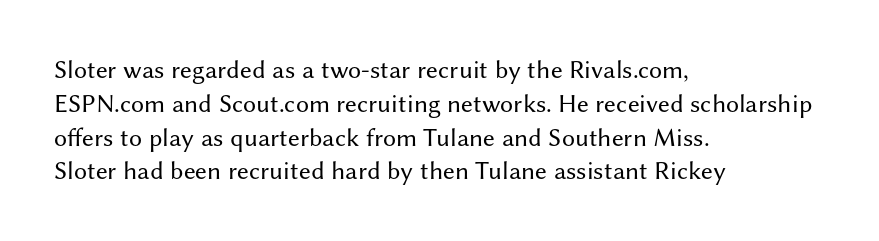
Q: Is the text bold? A: No.
Q: Is the text italic (slanted)? A: No, it is upright.
Q: Is the text underlined? A: No.
Q: How is the paragraph aligned? A: Left-aligned.
Q: Is the spacing between letters normal or unusually wide? A: Normal.
Q: Is the spacing between lines tight, normal or loose? A: Normal.
